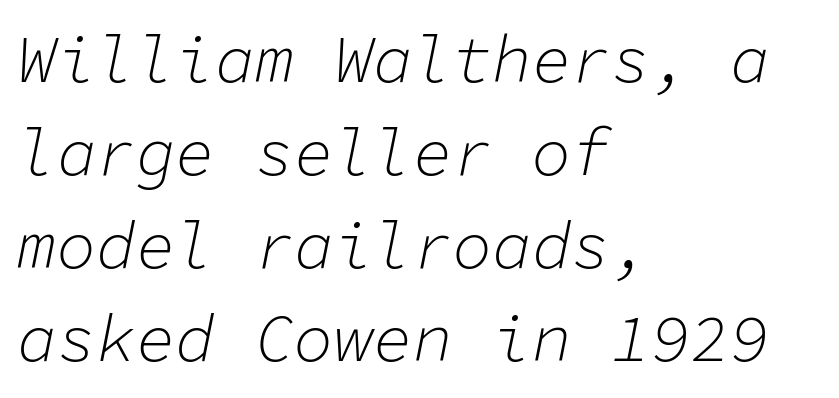
The image shows 66 px light type, italic (leaning right), monospaced; set left-aligned, normal line spacing (1.41x), normal letter spacing, not underlined; low stroke contrast and a medium x-height.
